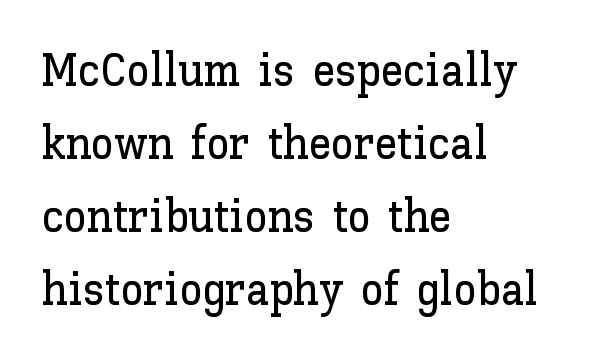
The image shows 46 px text type, upright; set left-aligned, normal line spacing (1.59x), normal letter spacing, not underlined; low stroke contrast and a medium x-height.
